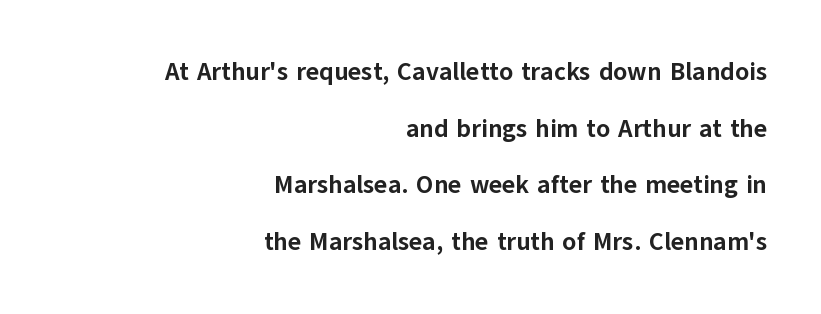
The image shows 25 px bold type, upright; set right-aligned, loose line spacing (2.27x), normal letter spacing, not underlined.
